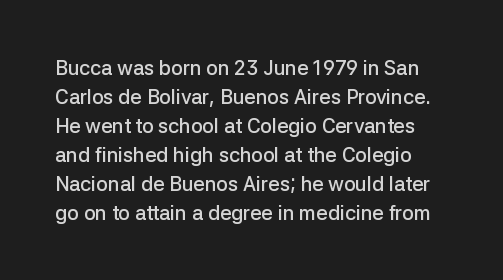
{"italic": "no", "bold": "semi", "underline": "no", "line_spacing": "normal", "line_spacing_ratio": 1.45, "letter_spacing": "normal", "letter_spacing_em": 0.0, "glyph_px": 20}
